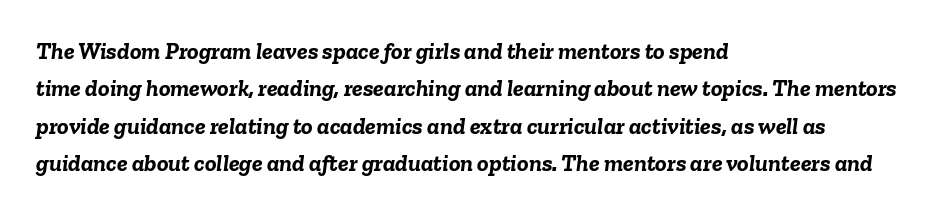
Q: Is the text bold? A: Yes.
Q: Is the text italic (slanted)? A: Yes, it leans right by about 6 degrees.
Q: Is the text underlined? A: No.
Q: How is the paragraph aligned? A: Left-aligned.
Q: Is the spacing between letters normal or unusually wide? A: Normal.
Q: Is the spacing between lines tight, normal or loose? A: Normal.
